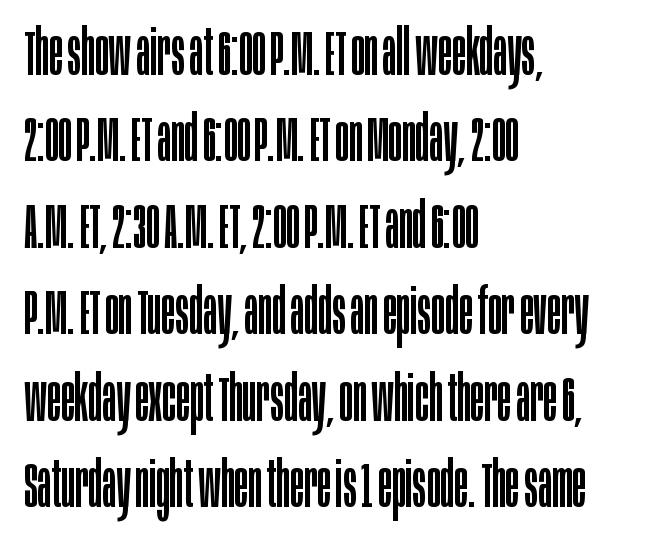
The image shows 64 px regular-weight, condensed sans-serif type, upright; set left-aligned, normal line spacing (1.35x), normal letter spacing, not underlined; low stroke contrast and a large x-height.
